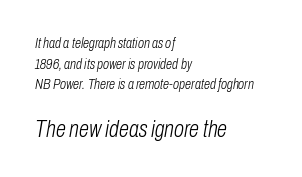
The image shows 23 px text type, italic (leaning right); set left-aligned, normal line spacing (1.48x), normal letter spacing, not underlined; the second (bottom) block is 1.64x larger.
